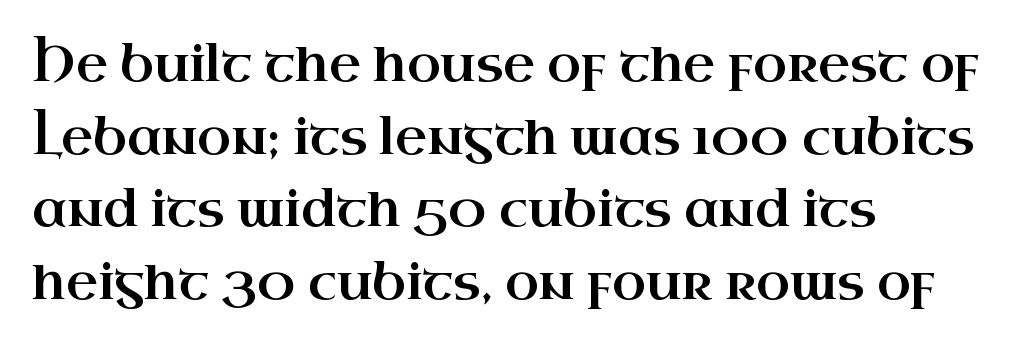
Q: Is the text italic (slanted)? A: No, it is upright.
Q: Is the typeface a serif or a sans-serif typeface? A: Serif.
Q: Is the text underlined? A: No.
Q: How is the paragraph aligned? A: Left-aligned.
Q: Is the spacing between letters normal or unusually wide? A: Normal.
Q: Is the spacing between lines tight, normal or loose? A: Normal.
Q: Width (condensed, normal, or wide)? A: Wide.
Q: Stroke contrast? A: High.
Q: x-height? A: Small.
Q: Monospaced? A: No.
